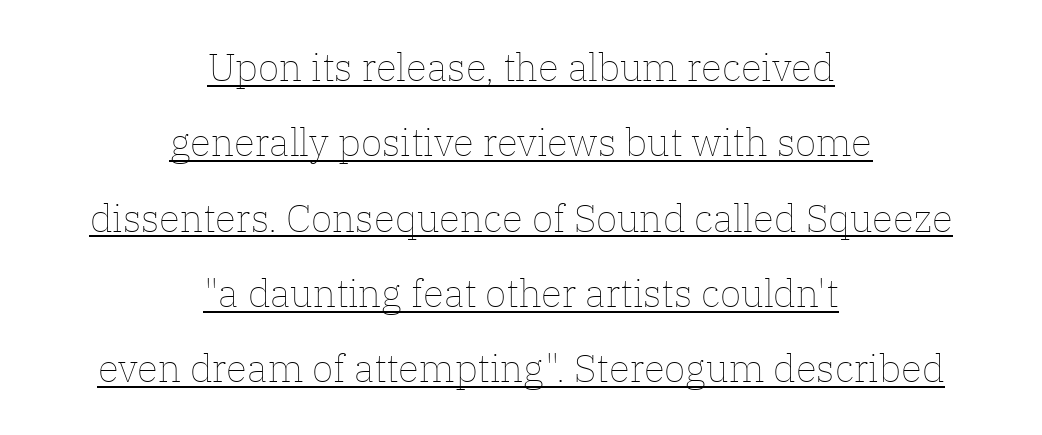
{"italic": "no", "bold": "no", "weight": "thin", "width": "normal", "stroke_contrast": "low", "x_height": "medium", "monospaced": "no", "underline": "yes", "align": "center", "line_spacing": "loose", "line_spacing_ratio": 1.93, "letter_spacing": "normal", "letter_spacing_em": 0.0, "glyph_px": 39}
